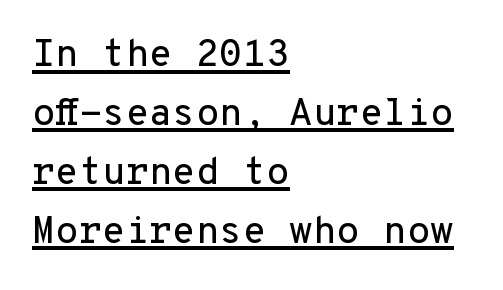
Q: Is the text italic (slanted)? A: No, it is upright.
Q: Is the typeface a serif or a sans-serif typeface? A: Sans-serif.
Q: Is the text underlined? A: Yes.
Q: How is the paragraph aligned? A: Left-aligned.
Q: Is the spacing between letters normal or unusually wide? A: Normal.
Q: Is the spacing between lines tight, normal or loose? A: Normal.
Q: Width (condensed, normal, or wide)? A: Normal.
Q: Stroke contrast? A: Low.
Q: x-height? A: Medium.
Q: Monospaced? A: Yes.
